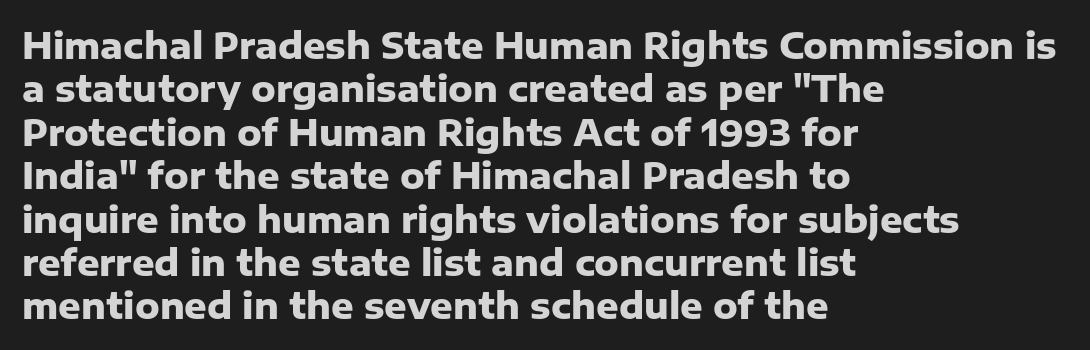
Q: Is the text bold? A: Yes.
Q: Is the text italic (slanted)? A: No, it is upright.
Q: Is the typeface a serif or a sans-serif typeface? A: Sans-serif.
Q: Is the text underlined? A: No.
Q: How is the paragraph aligned? A: Left-aligned.
Q: Is the spacing between letters normal or unusually wide? A: Normal.
Q: Width (condensed, normal, or wide)? A: Normal.
Q: Stroke contrast? A: Low.
Q: x-height? A: Medium.
Q: Monospaced? A: No.
